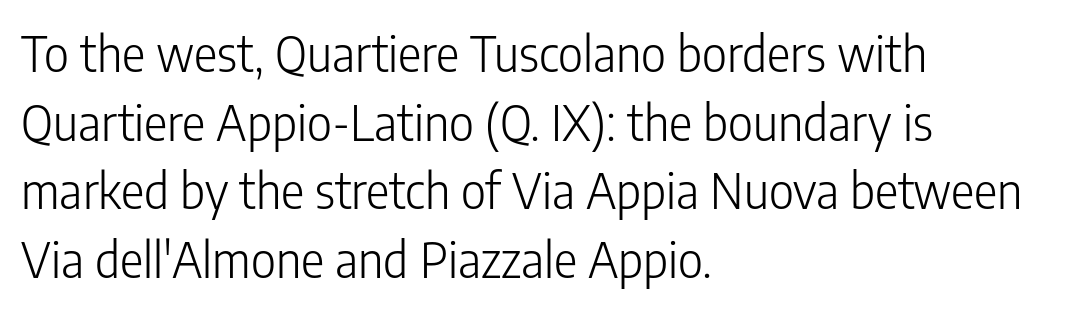
Q: Is the text bold? A: No.
Q: Is the text italic (slanted)? A: No, it is upright.
Q: Is the typeface a serif or a sans-serif typeface? A: Sans-serif.
Q: Is the text underlined? A: No.
Q: How is the paragraph aligned? A: Left-aligned.
Q: Is the spacing between letters normal or unusually wide? A: Normal.
Q: Is the spacing between lines tight, normal or loose? A: Normal.
Q: Width (condensed, normal, or wide)? A: Condensed.
Q: Stroke contrast? A: Low.
Q: x-height? A: Medium.
Q: Monospaced? A: No.
